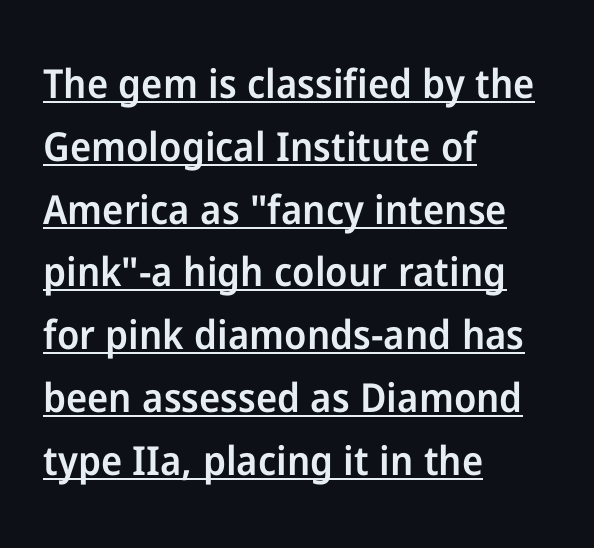
{"serif": "no", "italic": "no", "bold": "semi", "weight": "semibold", "width": "normal", "stroke_contrast": "low", "x_height": "medium", "monospaced": "no", "underline": "yes", "align": "left", "line_spacing": "normal", "line_spacing_ratio": 1.57, "letter_spacing": "normal", "letter_spacing_em": 0.0, "glyph_px": 40}
